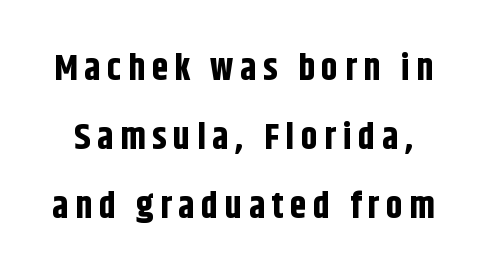
Q: Is the text bold? A: Yes.
Q: Is the text italic (slanted)? A: No, it is upright.
Q: Is the typeface a serif or a sans-serif typeface? A: Sans-serif.
Q: Is the text underlined? A: No.
Q: Width (condensed, normal, or wide)? A: Condensed.
Q: Stroke contrast? A: Low.
Q: x-height? A: Large.
Q: Monospaced? A: No.
